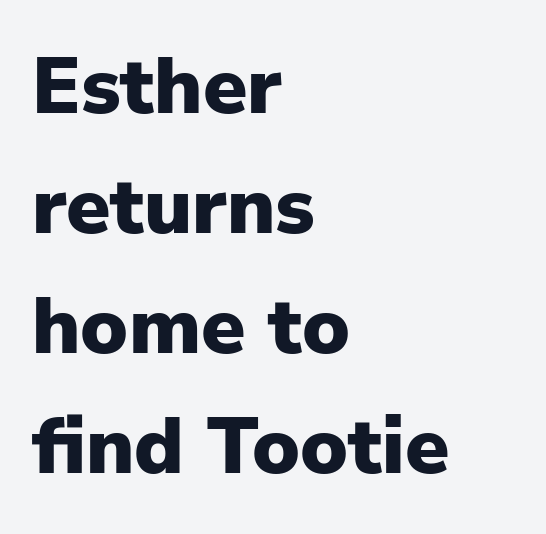
Q: Is the text bold? A: Yes.
Q: Is the text italic (slanted)? A: No, it is upright.
Q: Is the typeface a serif or a sans-serif typeface? A: Sans-serif.
Q: Is the text underlined? A: No.
Q: How is the paragraph aligned? A: Left-aligned.
Q: Is the spacing between letters normal or unusually wide? A: Normal.
Q: Is the spacing between lines tight, normal or loose? A: Normal.
Q: Width (condensed, normal, or wide)? A: Normal.
Q: Stroke contrast? A: Low.
Q: x-height? A: Medium.
Q: Monospaced? A: No.
